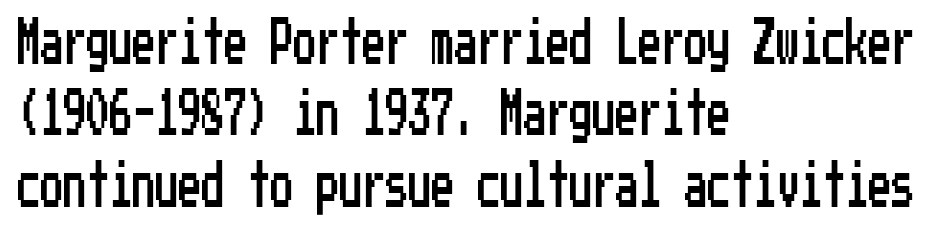
The image shows 46 px condensed sans-serif type, upright; set left-aligned, normal line spacing (1.55x), normal letter spacing, not underlined; low stroke contrast and a medium x-height.
